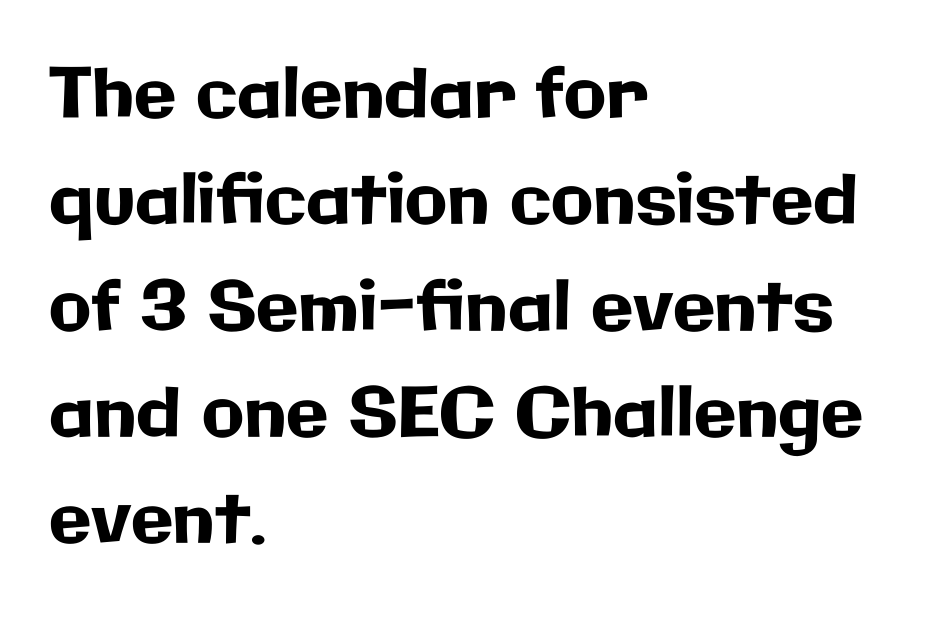
Q: Is the text italic (slanted)? A: No, it is upright.
Q: Is the typeface a serif or a sans-serif typeface? A: Sans-serif.
Q: Is the text underlined? A: No.
Q: How is the paragraph aligned? A: Left-aligned.
Q: Is the spacing between letters normal or unusually wide? A: Normal.
Q: Is the spacing between lines tight, normal or loose? A: Normal.
Q: Width (condensed, normal, or wide)? A: Normal.
Q: Stroke contrast? A: Low.
Q: x-height? A: Medium.
Q: Monospaced? A: No.
